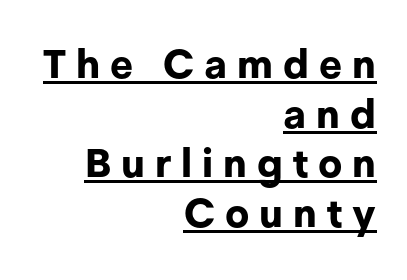
Q: Is the text bold? A: Yes.
Q: Is the text italic (slanted)? A: No, it is upright.
Q: Is the typeface a serif or a sans-serif typeface? A: Sans-serif.
Q: Is the text underlined? A: Yes.
Q: How is the paragraph aligned? A: Right-aligned.
Q: Is the spacing between letters normal or unusually wide? A: Unusually wide.
Q: Width (condensed, normal, or wide)? A: Normal.
Q: Stroke contrast? A: Low.
Q: x-height? A: Medium.
Q: Monospaced? A: No.
